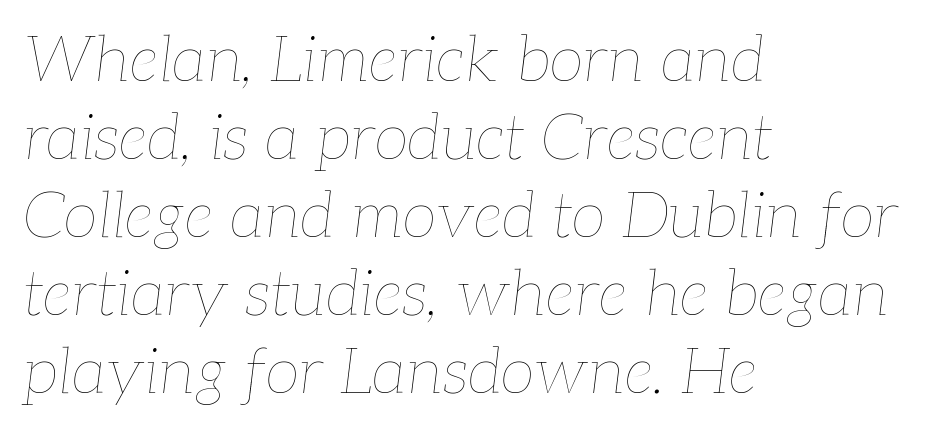
Q: Is the text bold? A: No.
Q: Is the text italic (slanted)? A: Yes, it leans right by about 7 degrees.
Q: Is the text underlined? A: No.
Q: How is the paragraph aligned? A: Left-aligned.
Q: Is the spacing between letters normal or unusually wide? A: Normal.
Q: Width (condensed, normal, or wide)? A: Normal.
Q: Stroke contrast? A: Low.
Q: x-height? A: Medium.
Q: Monospaced? A: No.
